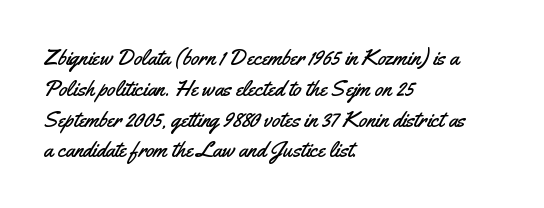
The image shows 22 px text type; set left-aligned, normal line spacing (1.4x), normal letter spacing, not underlined.
